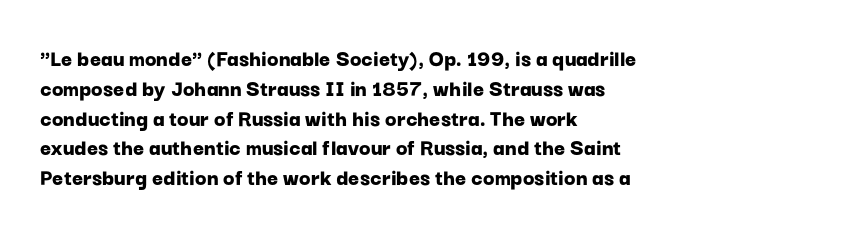
Q: Is the text bold? A: Yes.
Q: Is the text italic (slanted)? A: No, it is upright.
Q: Is the text underlined? A: No.
Q: How is the paragraph aligned? A: Left-aligned.
Q: Is the spacing between letters normal or unusually wide? A: Normal.
